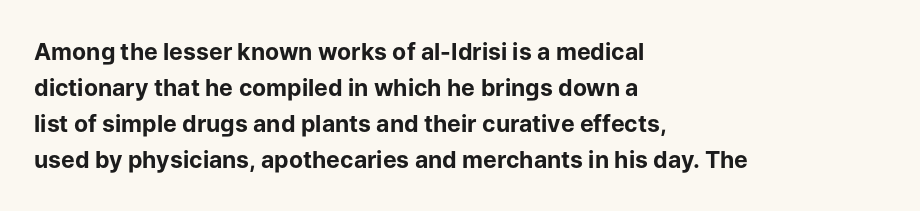
{"italic": "no", "bold": "yes", "underline": "no", "align": "left", "line_spacing": "normal", "line_spacing_ratio": 1.57, "letter_spacing": "normal", "letter_spacing_em": 0.0, "glyph_px": 23}
